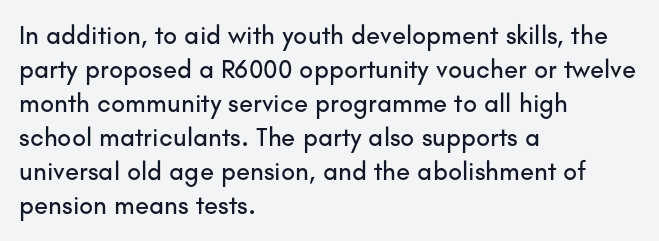
The passage is arranged the way most books set body copy — flush left. This is roman type, the default non-slanted kind. The rows are spaced the way most documents space them. The letterforms sit shoulder to shoulder at normal distance. Honestly, there is no underline to notice here at all.
